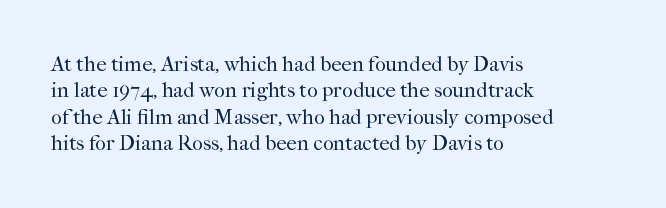
{"italic": "no", "bold": "no", "underline": "no", "align": "left", "line_spacing": "normal", "line_spacing_ratio": 1.26, "letter_spacing": "normal", "letter_spacing_em": 0.0, "glyph_px": 21}
